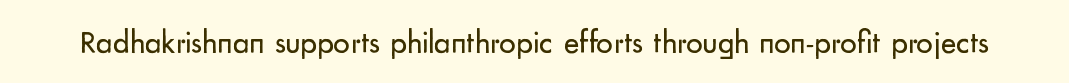
Q: Is the text bold? A: No.
Q: Is the text italic (slanted)? A: No, it is upright.
Q: Is the typeface a serif or a sans-serif typeface? A: Sans-serif.
Q: Is the text underlined? A: No.
Q: Is the spacing between letters normal or unusually wide? A: Normal.
Q: Width (condensed, normal, or wide)? A: Normal.
Q: Stroke contrast? A: Low.
Q: x-height? A: Small.
Q: Monospaced? A: No.
